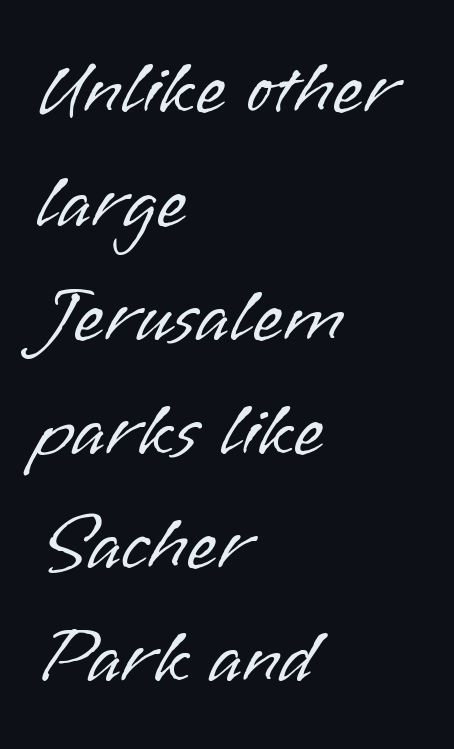
Notice how descenders clear the ascenders below comfortably — that's standard leading. Stroke terminals: plain, sans-serif. Descenders are the only things crossing below the line. What stands out about the letter spacing? Nothing — it is the standard amount. The ragged edge is on the right, which tells us the setting is flush left.
